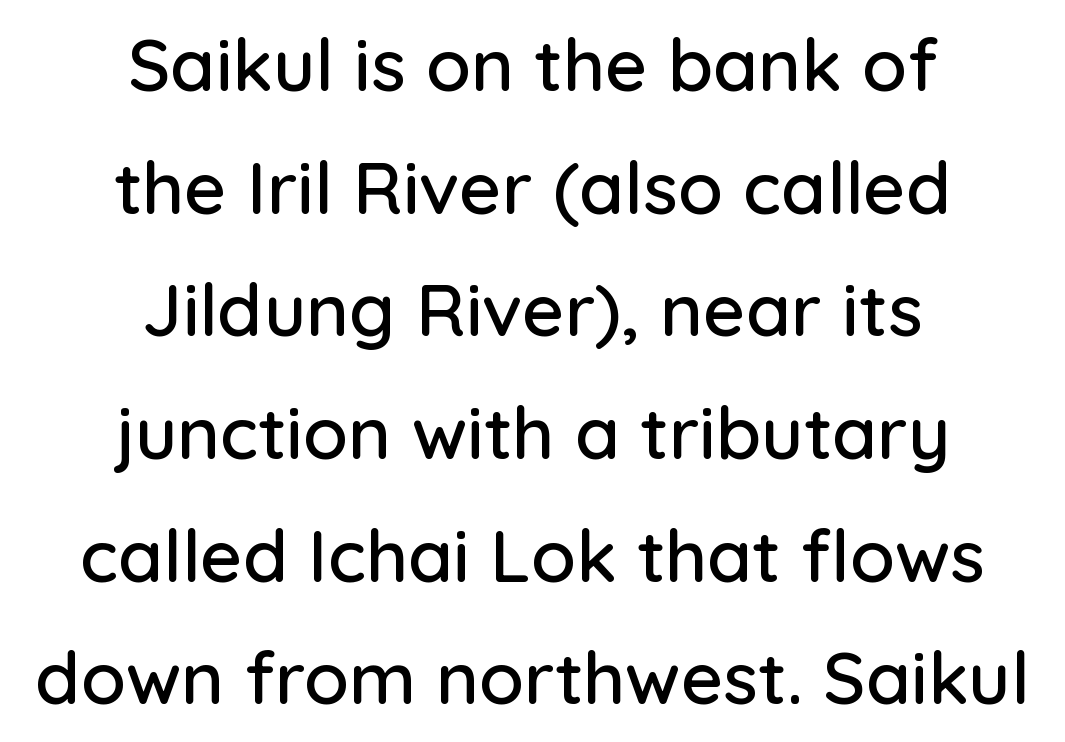
The rendering uses natural spacing where letterforms have individual widths. Compared with a flush-left layout, this one balances lines on the center instead. The rows are spaced the way most documents space them. Italic: no, the glyphs are upright roman. Just letters on the line, the space beneath them empty.
